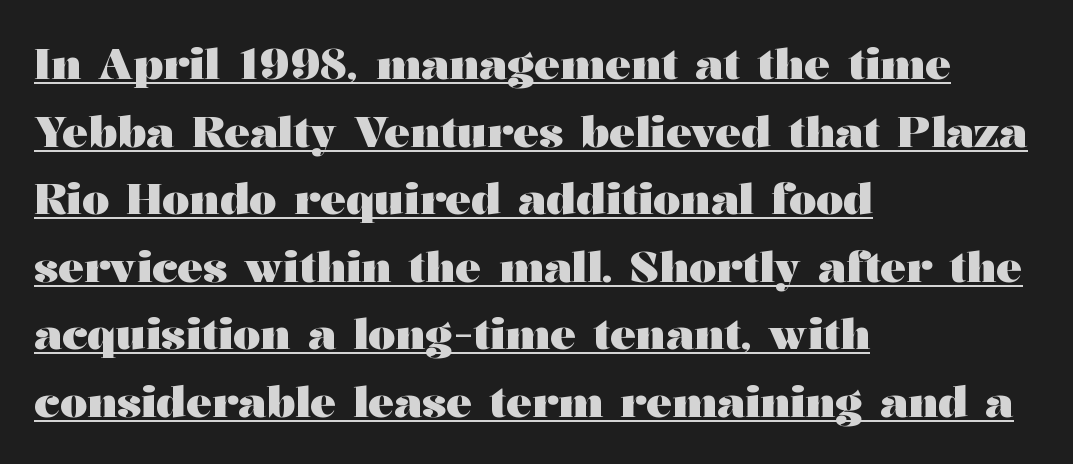
Q: Is the text bold? A: Yes.
Q: Is the text italic (slanted)? A: No, it is upright.
Q: Is the typeface a serif or a sans-serif typeface? A: Serif.
Q: Is the text underlined? A: Yes.
Q: How is the paragraph aligned? A: Left-aligned.
Q: Is the spacing between letters normal or unusually wide? A: Normal.
Q: Is the spacing between lines tight, normal or loose? A: Normal.
Q: Width (condensed, normal, or wide)? A: Wide.
Q: Stroke contrast? A: Medium.
Q: x-height? A: Medium.
Q: Monospaced? A: No.
